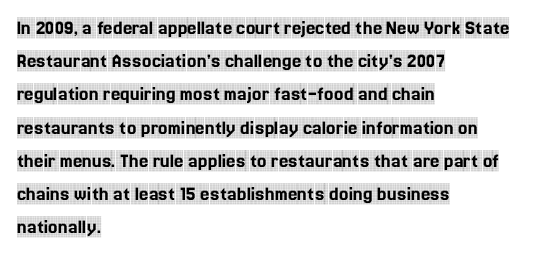
The image shows 21 px text type, upright; set left-aligned, normal line spacing (1.58x), normal letter spacing, not underlined.
